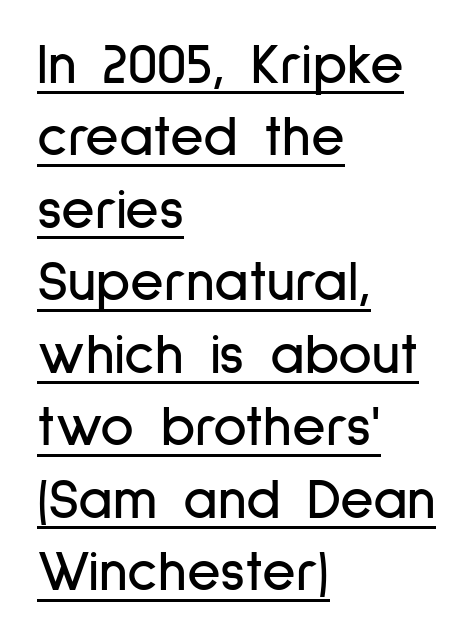
Q: Is the text italic (slanted)? A: No, it is upright.
Q: Is the typeface a serif or a sans-serif typeface? A: Sans-serif.
Q: Is the text underlined? A: Yes.
Q: How is the paragraph aligned? A: Left-aligned.
Q: Is the spacing between letters normal or unusually wide? A: Normal.
Q: Is the spacing between lines tight, normal or loose? A: Normal.
Q: Width (condensed, normal, or wide)? A: Condensed.
Q: Stroke contrast? A: Low.
Q: x-height? A: Medium.
Q: Monospaced? A: No.
